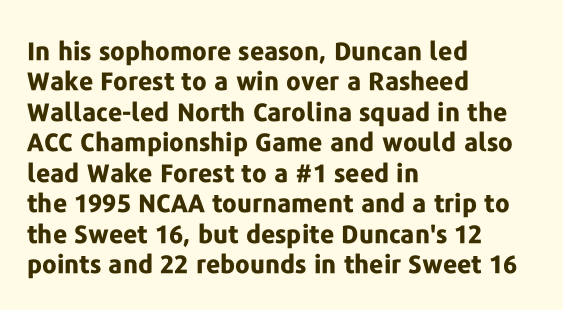
{"italic": "no", "bold": "yes", "underline": "no", "align": "left", "line_spacing_ratio": 1.22, "letter_spacing": "normal", "letter_spacing_em": 0.0, "glyph_px": 25}
